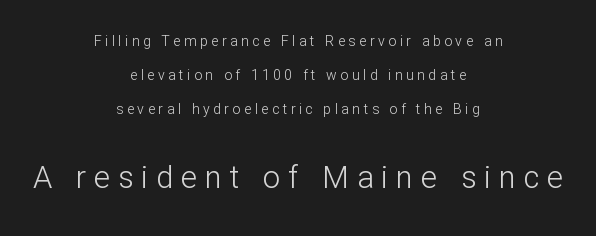
{"serif": "no", "italic": "no", "bold": "no", "weight": "light", "width": "normal", "stroke_contrast": "low", "x_height": "medium", "monospaced": "no", "underline": "no", "align": "center", "line_spacing": "loose", "line_spacing_ratio": 2.42, "letter_spacing": "wide", "letter_spacing_em": 0.25, "larger_block": "second", "size_ratio": 2.21, "glyph_px": 31}
